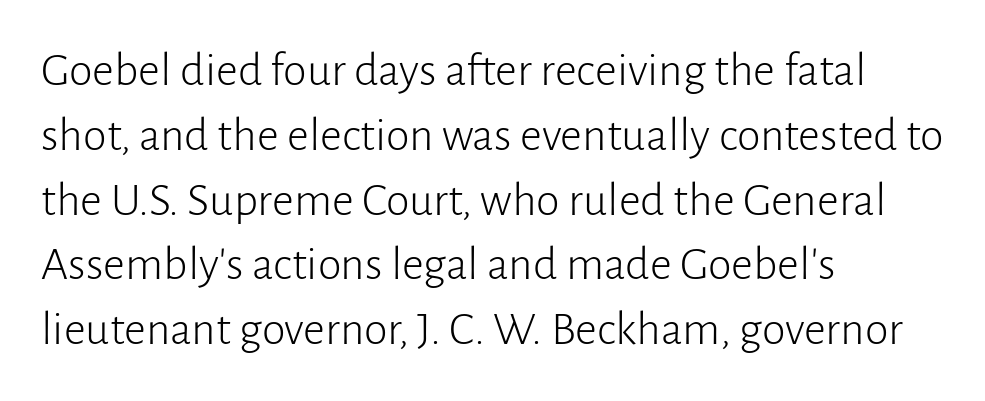
Are there feet on the stems? There aren't — it's a sans. The rendering uses a moderate line-height, typical for paragraphs. Posture: straight, roman, zero tilt. Does the copy run flush right? No — it runs flush left. The space directly below the letters is spotless. Is the letter spacing exaggerated? No — it looks like the ordinary default.
